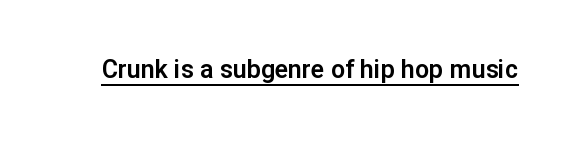
You can tell it's not italic because the verticals are truly vertical. Honestly, the letter spacing is just normal — you wouldn't notice it. Students, observe the line beneath the letters — that is underlining.
